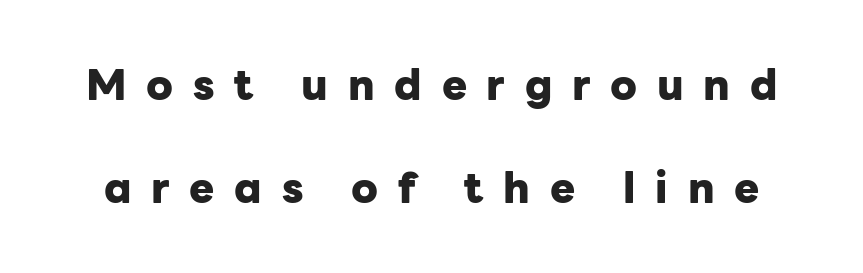
Q: Is the text bold? A: Yes.
Q: Is the text italic (slanted)? A: No, it is upright.
Q: Is the typeface a serif or a sans-serif typeface? A: Sans-serif.
Q: Is the text underlined? A: No.
Q: Is the spacing between letters normal or unusually wide? A: Unusually wide.
Q: Is the spacing between lines tight, normal or loose? A: Loose.
Q: Width (condensed, normal, or wide)? A: Normal.
Q: Stroke contrast? A: Low.
Q: x-height? A: Medium.
Q: Monospaced? A: No.
